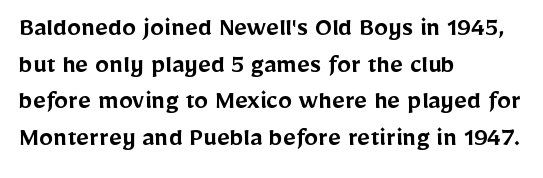
The image shows 28 px semibold sans-serif type, upright; set left-aligned, normal line spacing (1.31x), normal letter spacing, not underlined; low stroke contrast and a medium x-height.
